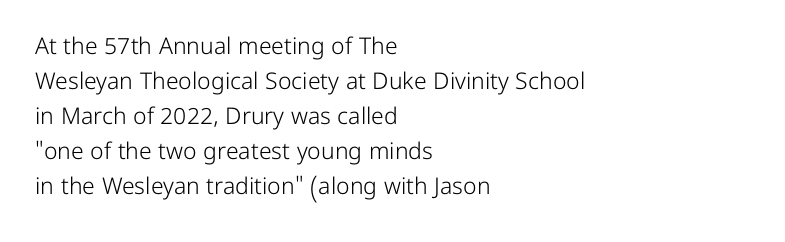
The image shows 23 px text type, upright; set left-aligned, normal line spacing (1.52x), normal letter spacing, not underlined.
